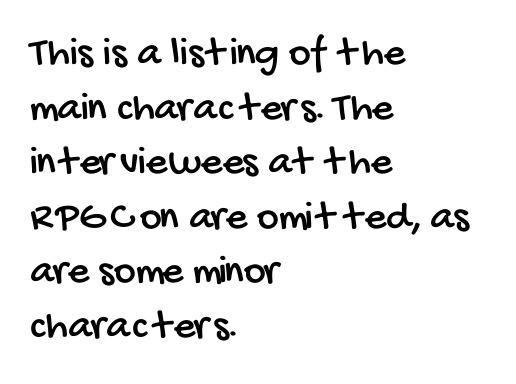
{"serif": "no", "width": "condensed", "stroke_contrast": "low", "x_height": "large", "monospaced": "no", "underline": "no", "align": "left", "line_spacing": "normal", "line_spacing_ratio": 1.3, "letter_spacing": "normal", "letter_spacing_em": 0.0, "glyph_px": 42}
